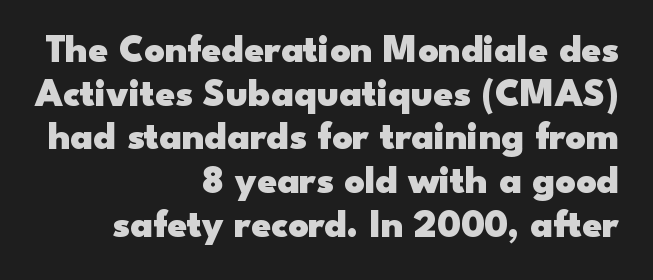
Q: Is the text bold? A: Yes.
Q: Is the text italic (slanted)? A: No, it is upright.
Q: Is the typeface a serif or a sans-serif typeface? A: Sans-serif.
Q: Is the text underlined? A: No.
Q: How is the paragraph aligned? A: Right-aligned.
Q: Is the spacing between letters normal or unusually wide? A: Normal.
Q: Is the spacing between lines tight, normal or loose? A: Tight.
Q: Width (condensed, normal, or wide)? A: Wide.
Q: Stroke contrast? A: Low.
Q: x-height? A: Small.
Q: Monospaced? A: No.
